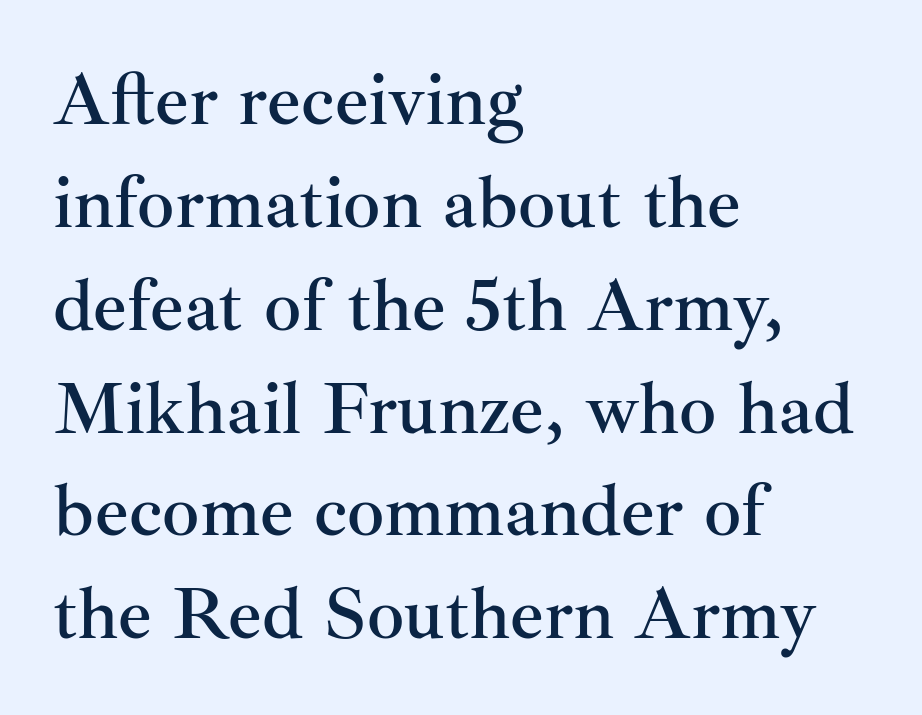
Regarding serifs, this sample has them. It's the straight-up-and-down kind of type. The rag falls on the right side of this text block. Letter spacing: default.
